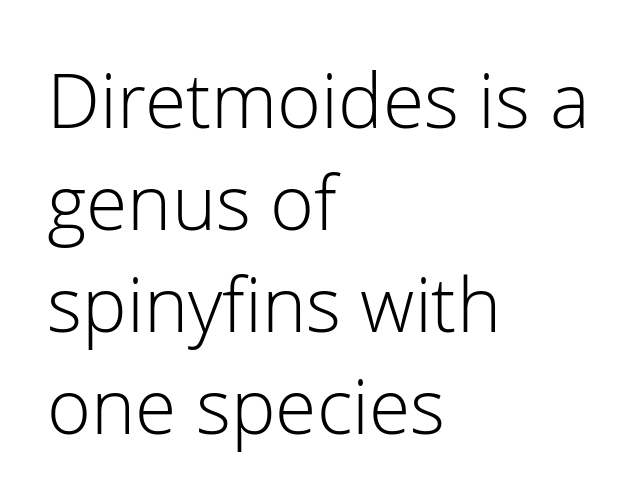
{"serif": "no", "italic": "no", "bold": "no", "weight": "light", "width": "normal", "stroke_contrast": "low", "x_height": "medium", "monospaced": "no", "underline": "no", "align": "left", "line_spacing": "normal", "line_spacing_ratio": 1.36, "letter_spacing": "normal", "letter_spacing_em": 0.0, "glyph_px": 75}
